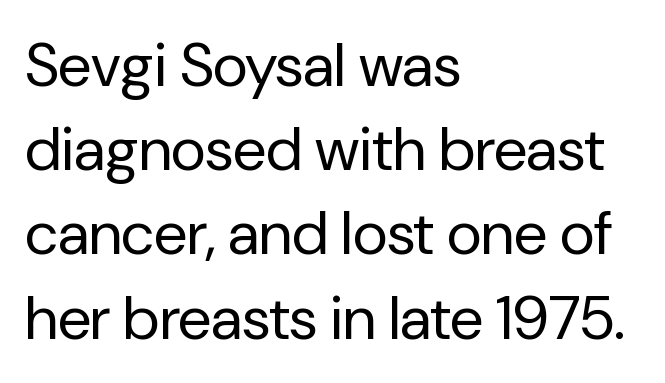
The image shows 61 px regular-weight sans-serif type, upright; set left-aligned, normal line spacing (1.38x), normal letter spacing, not underlined; low stroke contrast and a medium x-height.
